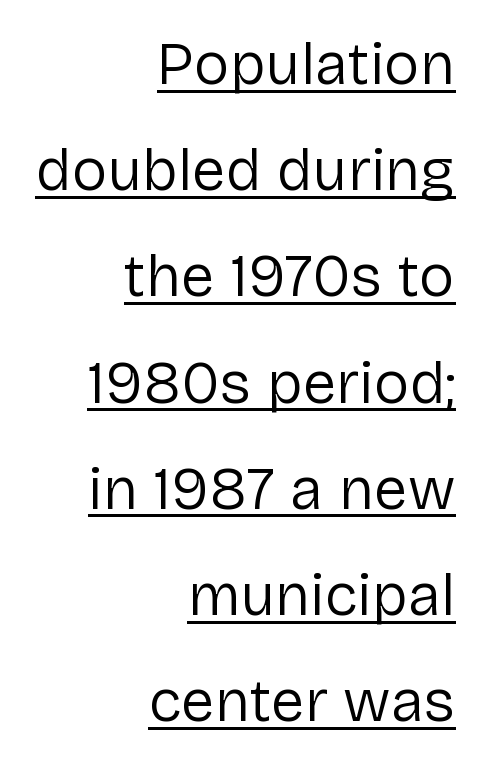
The image shows 60 px regular-weight sans-serif type, upright; set right-aligned, line spacing 1.77x, normal letter spacing, underlined; low stroke contrast and a medium x-height.
